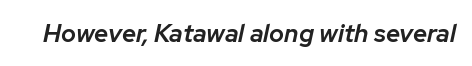
The image shows 25 px text type, italic (leaning right); set normal letter spacing, not underlined.
